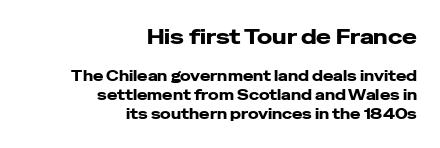
The image shows 20 px bold type, upright; set right-aligned, normal line spacing (1.36x), normal letter spacing, not underlined; the first (top) block is 1.43x larger.
